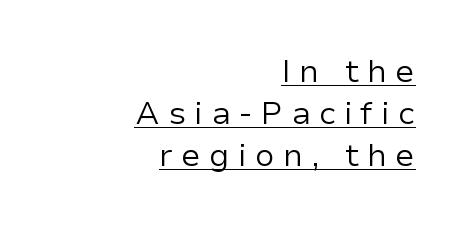
Interline gaps are of average width in this sample. Varying glyph widths throughout — classic text-font behaviour. Posture: upright roman. Stem width sits at or under what a default text font uses.
